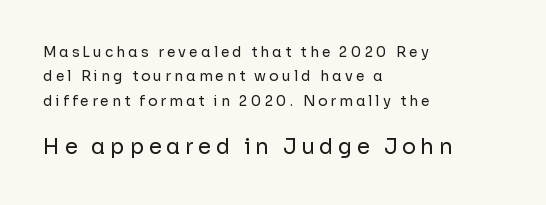
{"italic": "no", "bold": "no", "underline": "no", "align": "left", "line_spacing_ratio": 1.75, "letter_spacing": "wide", "letter_spacing_em": 0.22, "larger_block": "second", "size_ratio": 1.5, "glyph_px": 21}
